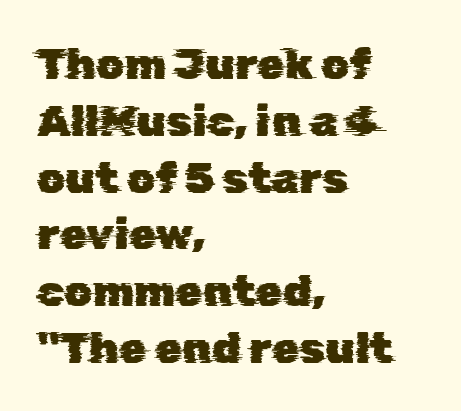
Note the varied advance widths — an 'i' is clearly narrower than an 'm'. The glyphs are unaccompanied by any horizontal stroke below them. This rendering leaves character spacing at its baseline value. This rendering uses left alignment, leaving the right contour irregular. Each letter's strokes conclude bluntly, with no projecting serifs. Regular leading.
